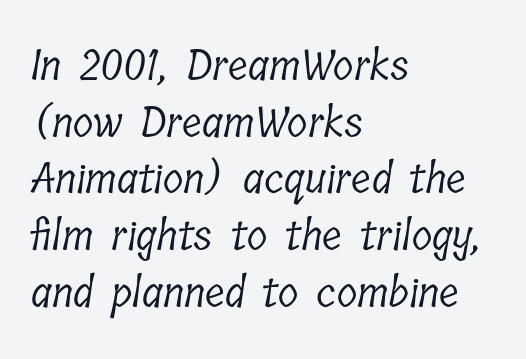
Q: Is the text bold? A: No.
Q: Is the typeface a serif or a sans-serif typeface? A: Serif.
Q: Is the text underlined? A: No.
Q: How is the paragraph aligned? A: Left-aligned.
Q: Is the spacing between letters normal or unusually wide? A: Normal.
Q: Is the spacing between lines tight, normal or loose? A: Normal.
Q: Width (condensed, normal, or wide)? A: Condensed.
Q: Stroke contrast? A: Low.
Q: x-height? A: Medium.
Q: Monospaced? A: No.
